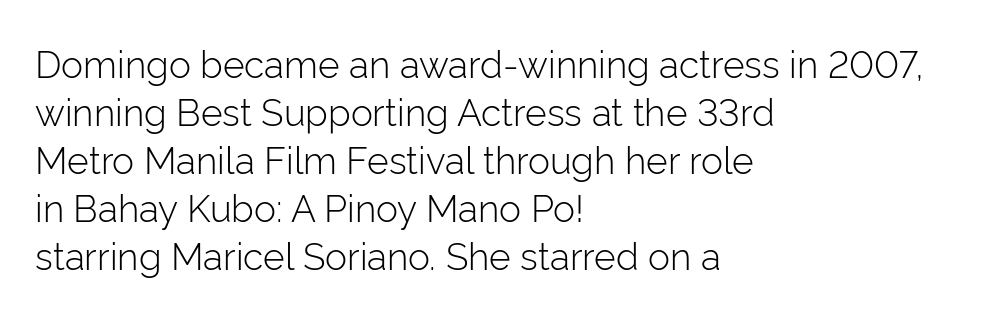
Heaviness? Minimal to ordinary, like unemphasized prose. The type sits square on the baseline with zero lean. The text was rendered using a sans face with plain stroke endings. Line spacing here is normal. Do the characters align in a grid? No, the font is proportional. These lines are set flush left with a ragged right edge.
